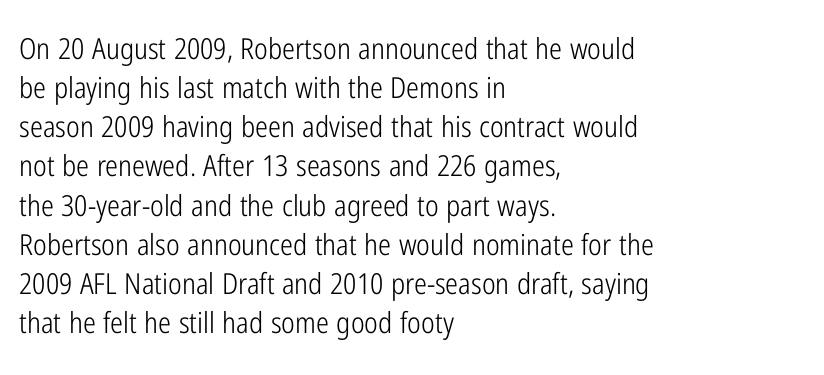
Style check: upright. Vertical stems look standard width or narrower in stroke. Descender tails drop into unmarked territory. This sample uses plain, unmodified letter spacing. The leading is moderate, giving the passage an even texture.
